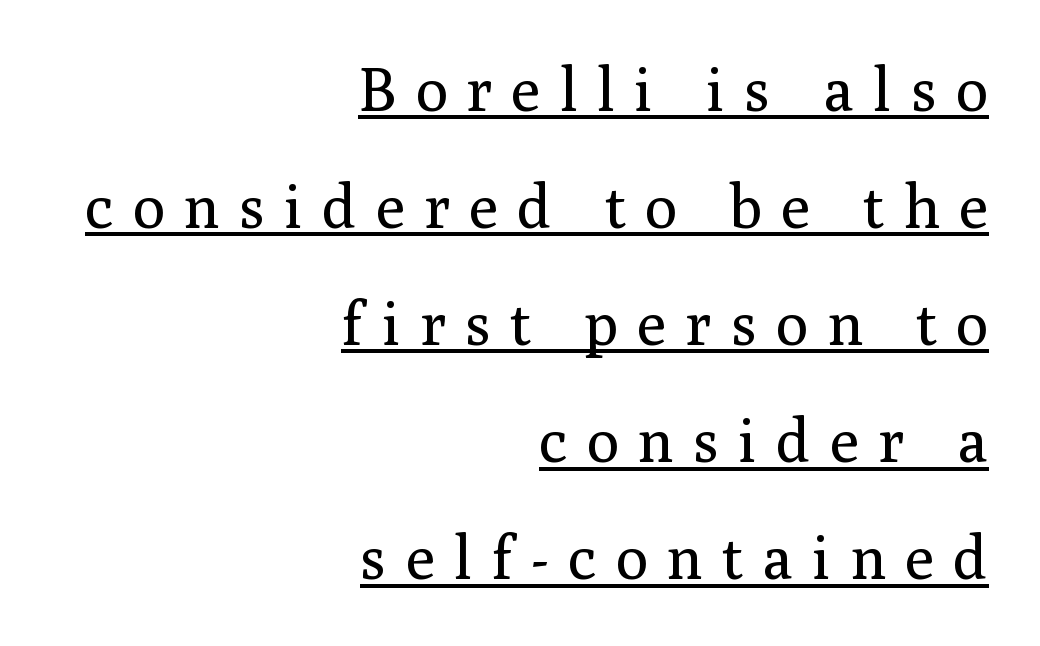
The image shows 61 px regular-weight serif type, upright; set right-aligned, loose line spacing (1.92x), unusually wide letter spacing (+0.31 em), underlined; medium stroke contrast and a medium x-height.
